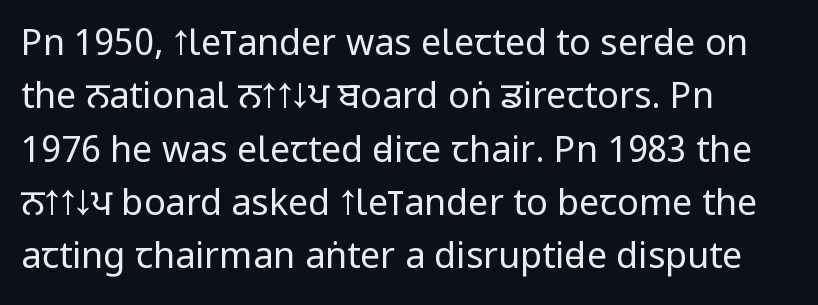
Which margin do the lines hug? The left one — the right edge is uneven. On a weight scale, this lands at 450 or below. Nope, not italic — everything's standing straight. What kind of face is this? One without serifs — a sans.
